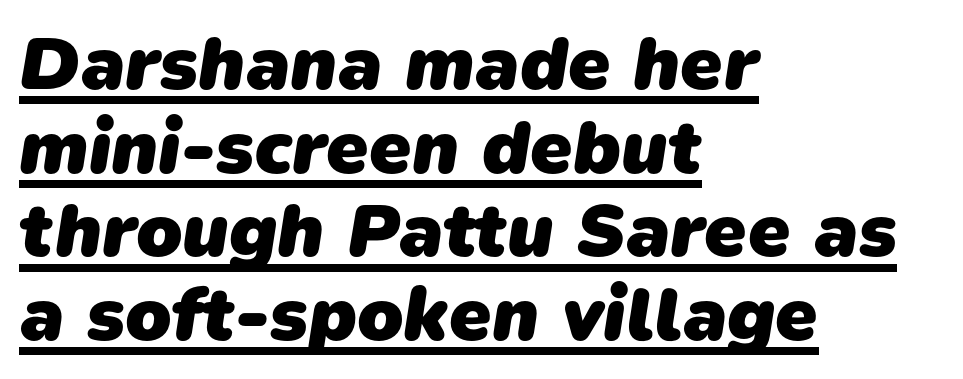
{"serif": "no", "bold": "yes", "weight": "heavy", "width": "normal", "stroke_contrast": "low", "x_height": "medium", "monospaced": "no", "underline": "yes", "align": "left", "line_spacing": "tight", "line_spacing_ratio": 1.1, "letter_spacing": "normal", "letter_spacing_em": 0.0, "glyph_px": 76}
